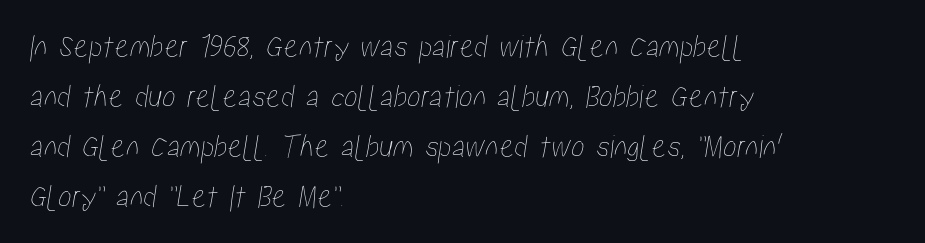
Spacing verdict: proportional, widths tailored to each character. The tracking reads as untouched default to a designer's eye. The setting favours the left margin, as ordinary paragraphs usually do. Each row of text sits above clean, open space. Honestly, the row spacing looks completely unremarkable.
